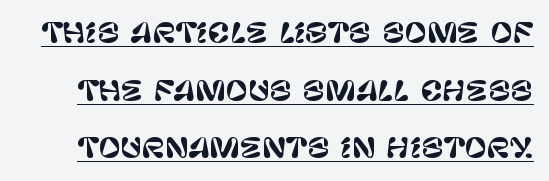
{"underline": "yes", "line_spacing": "loose", "line_spacing_ratio": 2.13, "letter_spacing": "normal", "letter_spacing_em": 0.0, "glyph_px": 27}
